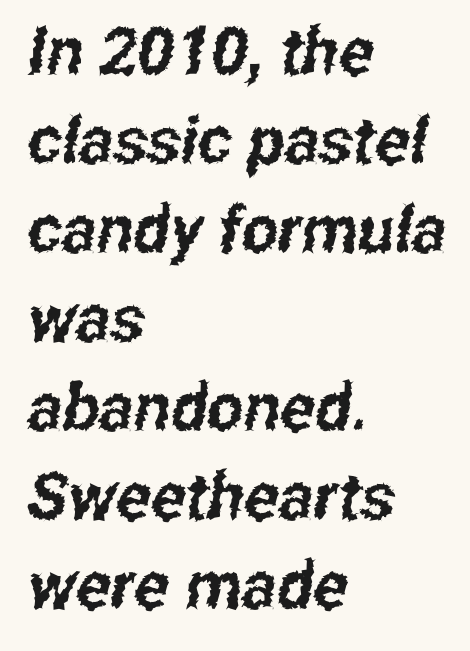
The letters advance in unequal steps, a hallmark of proportional type. Words float on clear page, feet unadorned. The space between consecutive lines is moderate. The lines are quadded left. Nobody touched the tracking dial on this one.
